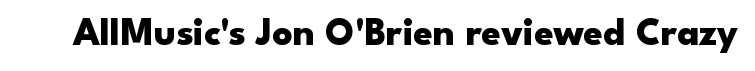
The image shows 39 px heavy, wide sans-serif type, upright; set normal letter spacing, not underlined; low stroke contrast and a small x-height.
